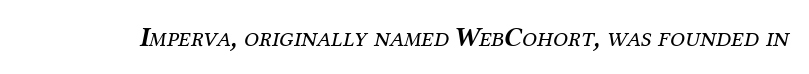
Q: Is the text bold? A: No.
Q: Is the text italic (slanted)? A: Yes, it leans right by about 12 degrees.
Q: Is the text underlined? A: No.
Q: Is the spacing between letters normal or unusually wide? A: Normal.
